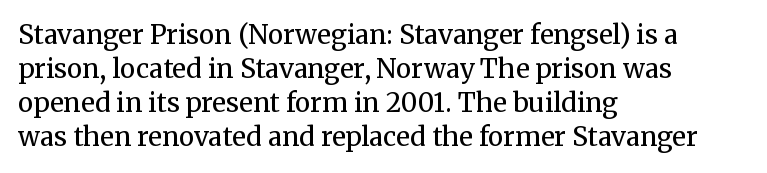
The image shows 26 px text type, upright; set left-aligned, normal line spacing (1.31x), normal letter spacing, not underlined.
